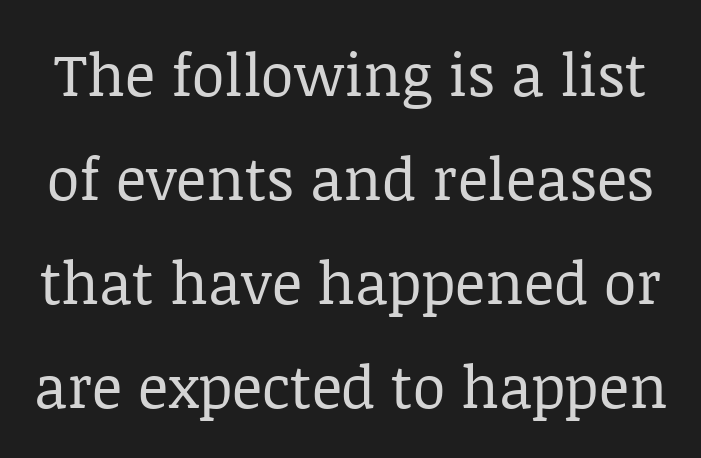
The characters are drawn with everyday or finer stroke widths. Bare-footed words on every line. Rendered with straight, roman letterforms. Serifs: yes, visible at the terminals of the letterforms.
